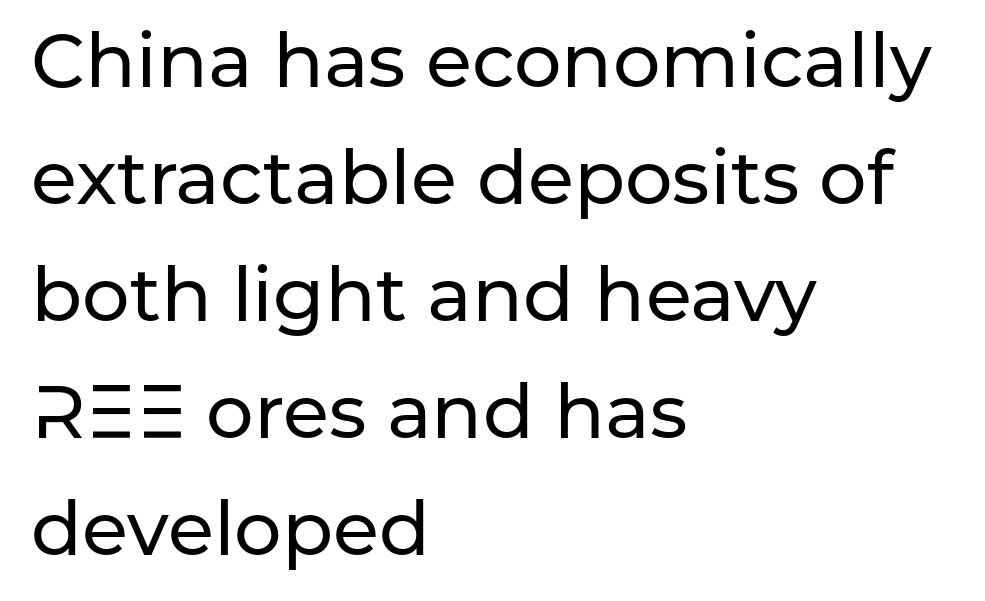
Unlike a traditional serif, this face leaves its strokes unadorned. A bare baseline throughout the passage. Character widths vary here, with narrow letters taking less room than wide ones. Every row of glyphs begins at an identical x-position on the left. Quick note: interline space is typical.
